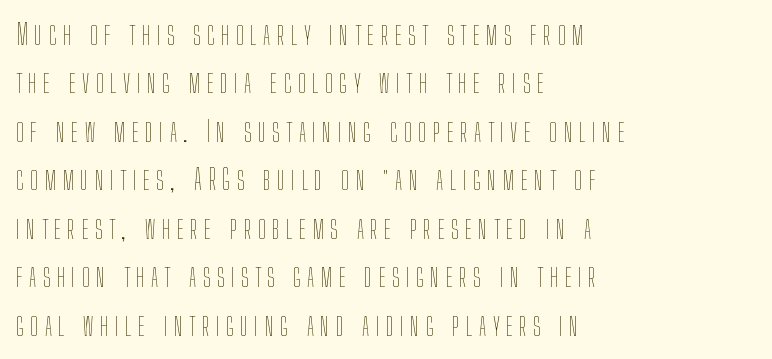
The image shows 29 px thin, condensed type, upright; set left-aligned, normal line spacing (1.67x), unusually wide letter spacing (+0.22 em), not underlined; low stroke contrast and a medium x-height.
